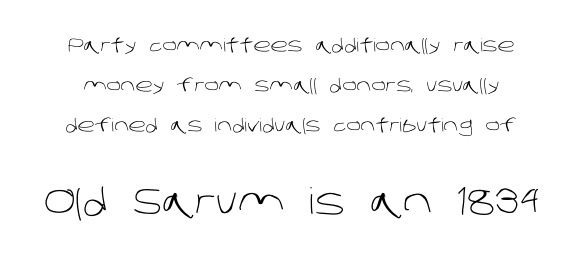
A bare baseline throughout the passage. The emphasis by scale lands on block number two, below. Short note: letters normally spaced. Unlike a traditional serif, this face leaves its strokes unadorned.
